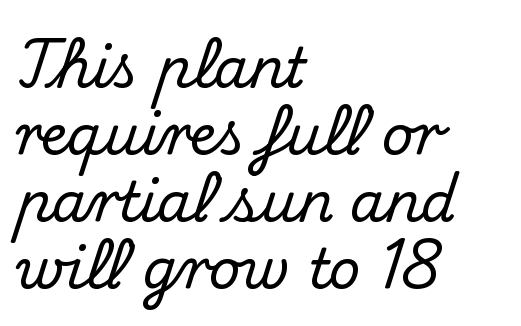
{"serif": "yes", "width": "normal", "stroke_contrast": "medium", "x_height": "small", "monospaced": "no", "underline": "no", "align": "left", "line_spacing_ratio": 1.22, "letter_spacing": "normal", "letter_spacing_em": 0.0, "glyph_px": 55}
